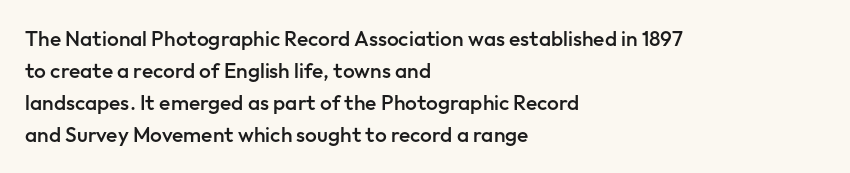
Q: Is the text bold? A: Semi-bold.
Q: Is the text italic (slanted)? A: No, it is upright.
Q: Is the text underlined? A: No.
Q: How is the paragraph aligned? A: Left-aligned.
Q: Is the spacing between letters normal or unusually wide? A: Normal.
Q: Is the spacing between lines tight, normal or loose? A: Normal.
